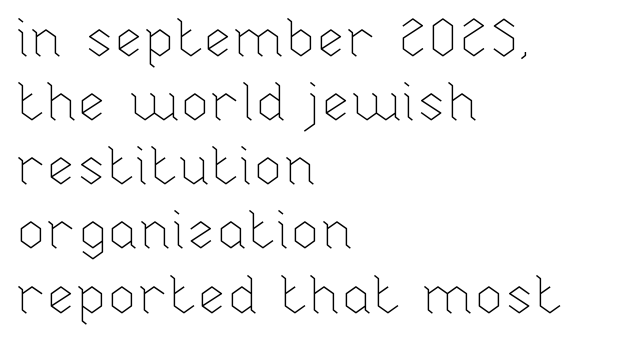
{"italic": "no", "bold": "no", "weight": "thin", "width": "normal", "stroke_contrast": "low", "x_height": "medium", "monospaced": "no", "underline": "no", "align": "left", "line_spacing_ratio": 1.21, "letter_spacing": "normal", "letter_spacing_em": 0.0, "glyph_px": 53}
